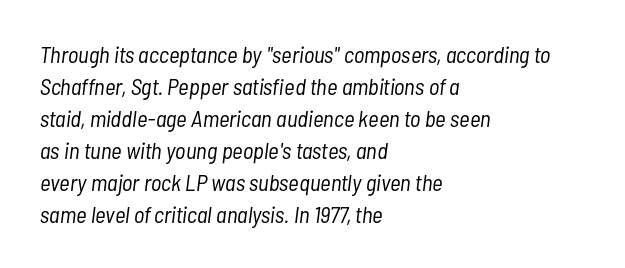
What's the leading like? Ordinary, nothing unusual. Which margin do the lines hug? The left one — the right edge is uneven. Rendered with sloped, italic letterforms. Students, note that the glyphs here touch the page at normal intervals. Anything drawn beneath the words? Only blank space. Compared with a typical body face, this is equally light or lighter still.
